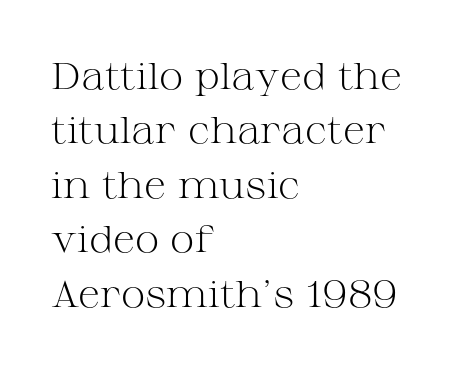
Q: Is the text bold? A: No.
Q: Is the text italic (slanted)? A: No, it is upright.
Q: Is the typeface a serif or a sans-serif typeface? A: Serif.
Q: Is the text underlined? A: No.
Q: How is the paragraph aligned? A: Left-aligned.
Q: Is the spacing between letters normal or unusually wide? A: Normal.
Q: Is the spacing between lines tight, normal or loose? A: Normal.
Q: Width (condensed, normal, or wide)? A: Wide.
Q: Stroke contrast? A: Medium.
Q: x-height? A: Medium.
Q: Monospaced? A: No.
